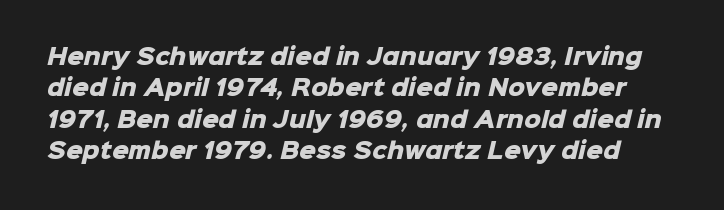
Just letters on the line, the space beneath them empty. Evenly set lines give the paragraph a standard silhouette. The passage shown has conventional tracking throughout. The strokes are fattened all the way to bold.
